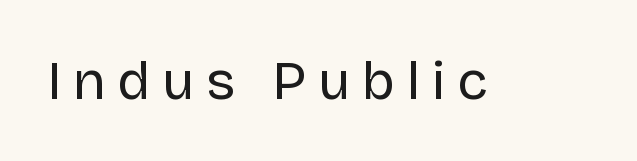
Q: Is the text bold? A: No.
Q: Is the text italic (slanted)? A: No, it is upright.
Q: Is the typeface a serif or a sans-serif typeface? A: Sans-serif.
Q: Is the text underlined? A: No.
Q: Is the spacing between letters normal or unusually wide? A: Unusually wide.
Q: Width (condensed, normal, or wide)? A: Normal.
Q: Stroke contrast? A: Low.
Q: x-height? A: Large.
Q: Monospaced? A: No.
